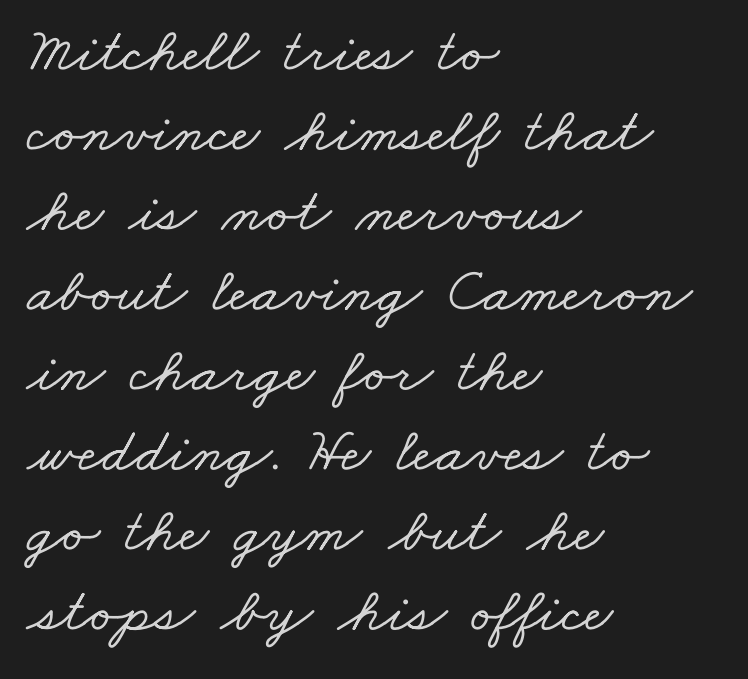
The image shows 63 px wide serif type; set left-aligned, normal line spacing (1.27x), normal letter spacing, not underlined; low stroke contrast and a small x-height.
